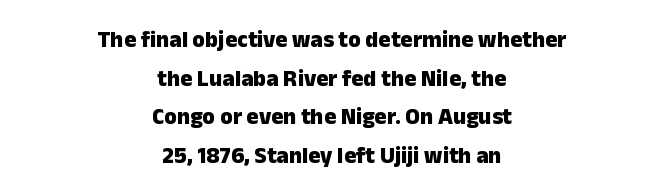
Rule under the text: the space is simply empty. Teacher's note: observe the equal gaps on both sides — that is centered alignment. Vertically, the passage feels balanced, rows spaced as you'd expect. The characters look thick and weighty, a clear bold.
